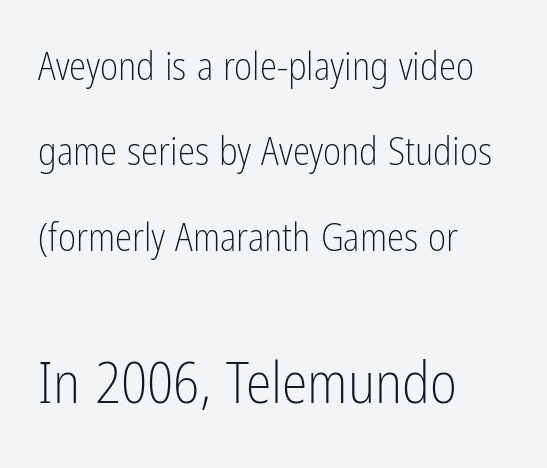
Characters follow at the spacing the type designer built in. I'd call this a sans setting — the letters go barefoot. Scale increases going downward across the two blocks. The space beneath each line is pristine and unruled. The specimen reads as upright at a glance.
